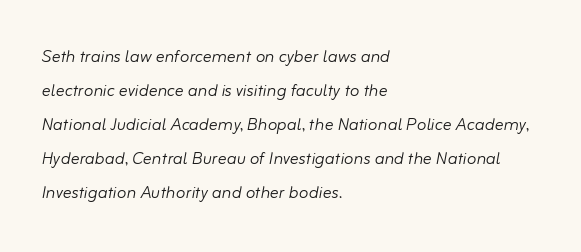
The image shows 22 px text type, italic (leaning right); set left-aligned, normal line spacing (1.55x), normal letter spacing, not underlined.
